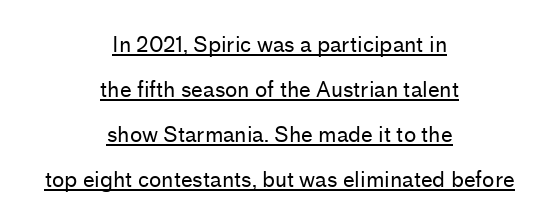
{"italic": "no", "bold": "no", "underline": "yes", "align": "center", "line_spacing": "loose", "line_spacing_ratio": 2.14, "letter_spacing": "normal", "letter_spacing_em": 0.0, "glyph_px": 21}
